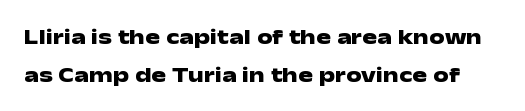
{"italic": "no", "bold": "yes", "underline": "no", "line_spacing_ratio": 1.71, "letter_spacing": "normal", "letter_spacing_em": 0.0, "glyph_px": 22}
